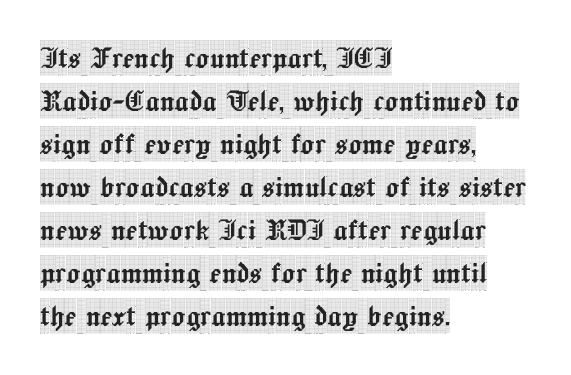
Q: Is the text italic (slanted)? A: No, it is upright.
Q: Is the typeface a serif or a sans-serif typeface? A: Serif.
Q: Is the text underlined? A: No.
Q: How is the paragraph aligned? A: Left-aligned.
Q: Is the spacing between letters normal or unusually wide? A: Normal.
Q: Width (condensed, normal, or wide)? A: Condensed.
Q: x-height? A: Large.
Q: Monospaced? A: No.
